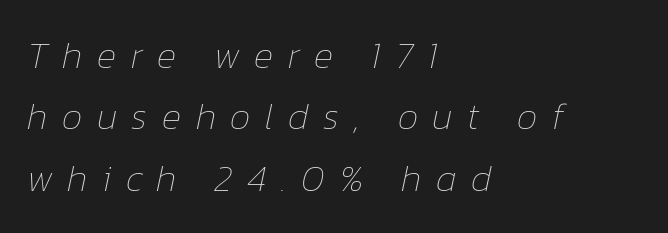
The image shows 37 px thin type, italic (leaning right); set left-aligned, normal line spacing (1.66x), unusually wide letter spacing (+0.39 em), not underlined; low stroke contrast and a medium x-height.
